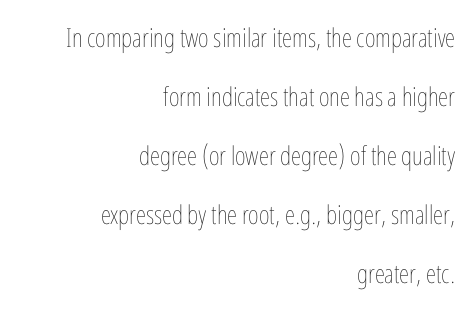
Q: Is the text bold? A: No.
Q: Is the text italic (slanted)? A: No, it is upright.
Q: Is the text underlined? A: No.
Q: How is the paragraph aligned? A: Right-aligned.
Q: Is the spacing between letters normal or unusually wide? A: Normal.
Q: Is the spacing between lines tight, normal or loose? A: Loose.
